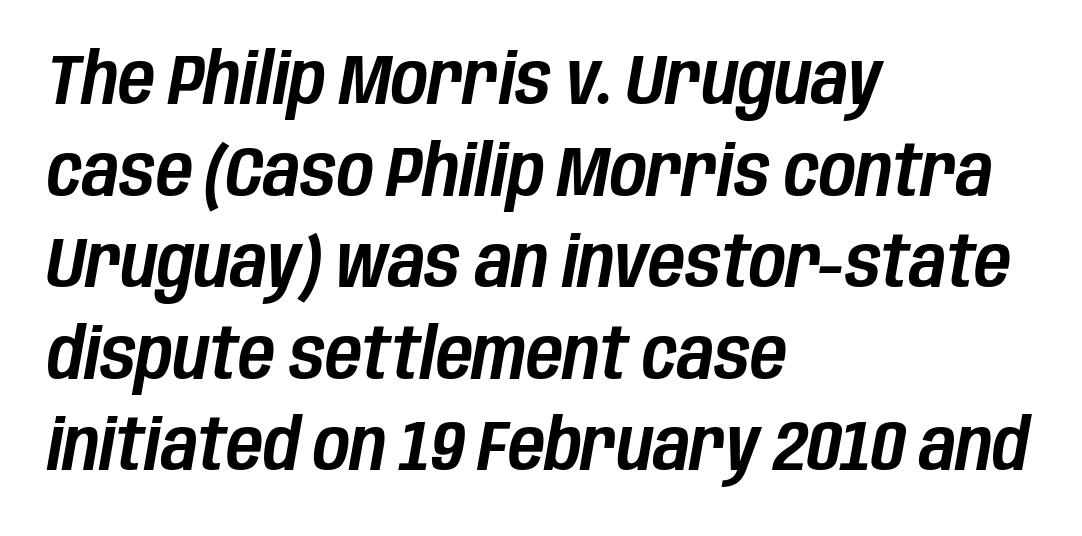
Line beginnings align vertically; line endings do not. Here the glyphs are tracked normally, forming tight word shapes. Summary of vertical rhythm: regular, with standard interline spacing. If you drew a line through each stem, it would be angled.
